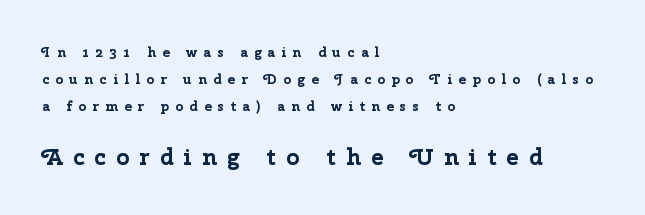
Q: Is the text bold? A: Yes.
Q: Is the text italic (slanted)? A: No, it is upright.
Q: Is the text underlined? A: No.
Q: How is the paragraph aligned? A: Left-aligned.
Q: Is the spacing between letters normal or unusually wide? A: Unusually wide.
Q: Is the spacing between lines tight, normal or loose? A: Loose.
Q: Which block of text is set in a larger size, the first (top) or the second (bottom)? A: The second (bottom) one.
